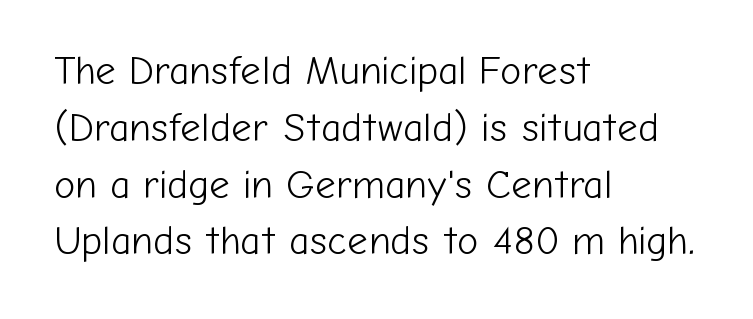
{"serif": "no", "italic": "no", "bold": "no", "weight": "light", "width": "normal", "stroke_contrast": "low", "x_height": "medium", "monospaced": "no", "underline": "no", "align": "left", "line_spacing": "normal", "line_spacing_ratio": 1.42, "letter_spacing": "normal", "letter_spacing_em": 0.0, "glyph_px": 40}
